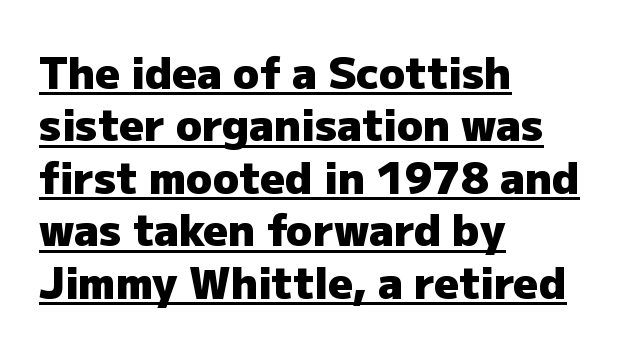
{"serif": "no", "italic": "no", "bold": "yes", "weight": "heavy", "width": "normal", "stroke_contrast": "low", "x_height": "medium", "monospaced": "no", "underline": "yes", "align": "left", "line_spacing_ratio": 1.22, "letter_spacing": "normal", "letter_spacing_em": 0.0, "glyph_px": 43}
